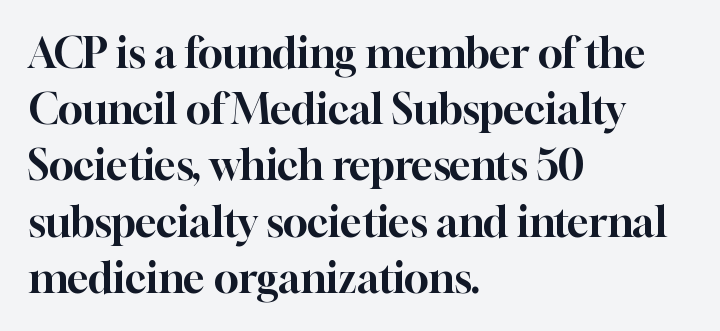
Q: Is the text italic (slanted)? A: No, it is upright.
Q: Is the typeface a serif or a sans-serif typeface? A: Serif.
Q: Is the text underlined? A: No.
Q: How is the paragraph aligned? A: Left-aligned.
Q: Is the spacing between letters normal or unusually wide? A: Normal.
Q: Is the spacing between lines tight, normal or loose? A: Normal.
Q: Width (condensed, normal, or wide)? A: Normal.
Q: Stroke contrast? A: High.
Q: x-height? A: Medium.
Q: Monospaced? A: No.
